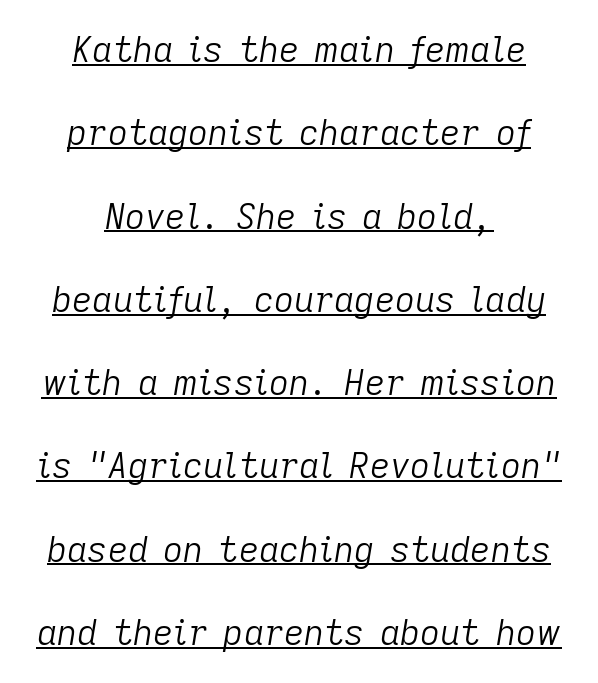
Q: Is the text bold? A: No.
Q: Is the text italic (slanted)? A: Yes, it leans right by about 9 degrees.
Q: Is the text underlined? A: Yes.
Q: How is the paragraph aligned? A: Centered.
Q: Is the spacing between letters normal or unusually wide? A: Normal.
Q: Is the spacing between lines tight, normal or loose? A: Loose.
Q: Width (condensed, normal, or wide)? A: Normal.
Q: Stroke contrast? A: Low.
Q: x-height? A: Medium.
Q: Monospaced? A: No.
